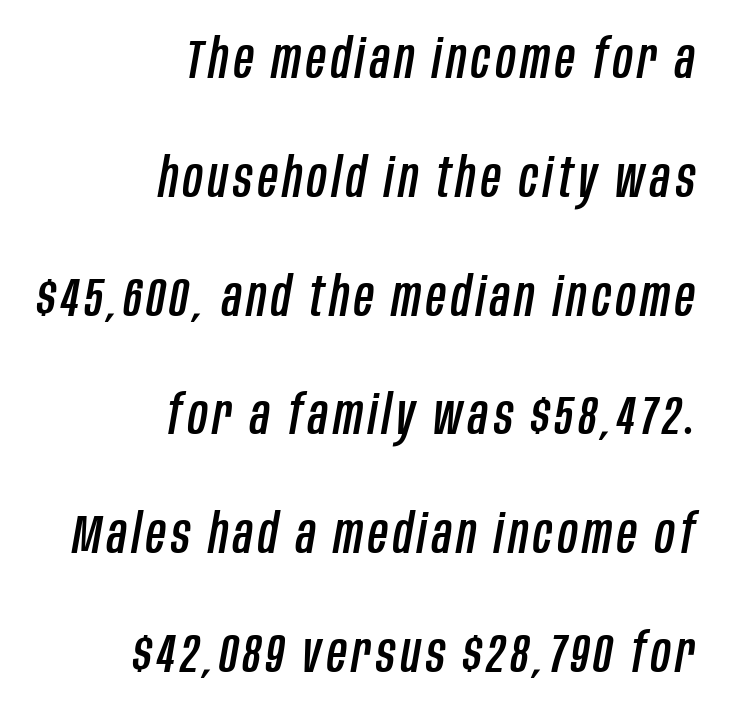
The vertical gap from one line to the next is large. Short and long lines alike share a common ending point at right. Unmarked baselines from the first word to the last. These lines were composed using italics. A typesetter would call this proportional, since set widths differ per character.
